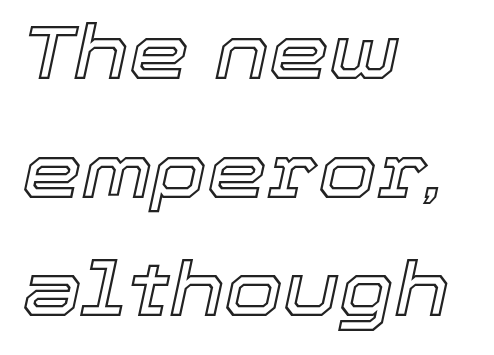
{"italic": "yes", "lean": "right", "slant_degrees": 12, "width": "normal", "x_height": "medium", "monospaced": "no", "underline": "no", "align": "left", "line_spacing": "normal", "line_spacing_ratio": 1.56, "letter_spacing": "normal", "letter_spacing_em": 0.0, "glyph_px": 76}
